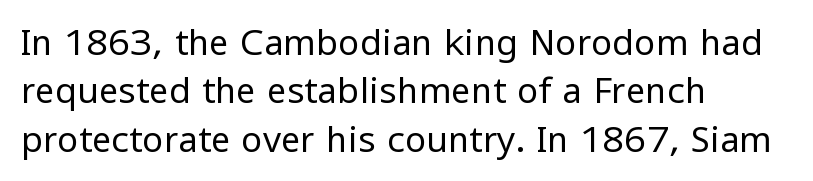
The image shows 35 px regular-weight sans-serif type, upright; set left-aligned, normal line spacing (1.38x), normal letter spacing, not underlined; low stroke contrast and a medium x-height.
